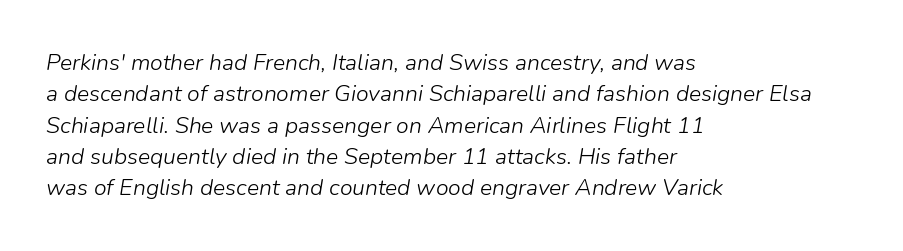
The image shows 23 px text type, italic (leaning right); set left-aligned, normal line spacing (1.36x), normal letter spacing, not underlined.
